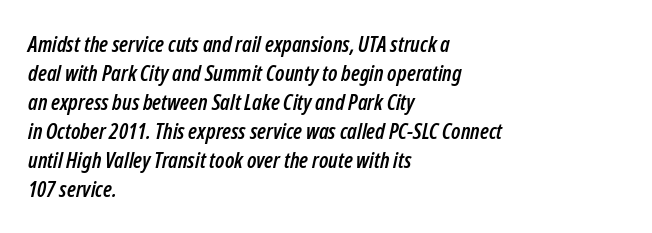
Caption: multi-line text, flush left, ragged right. One glance says typical: line gaps are just what's usual. Anything drawn beneath the words? Only blank space. The type is set solid horizontally, with unmodified tracking. Slanted lettering throughout.
